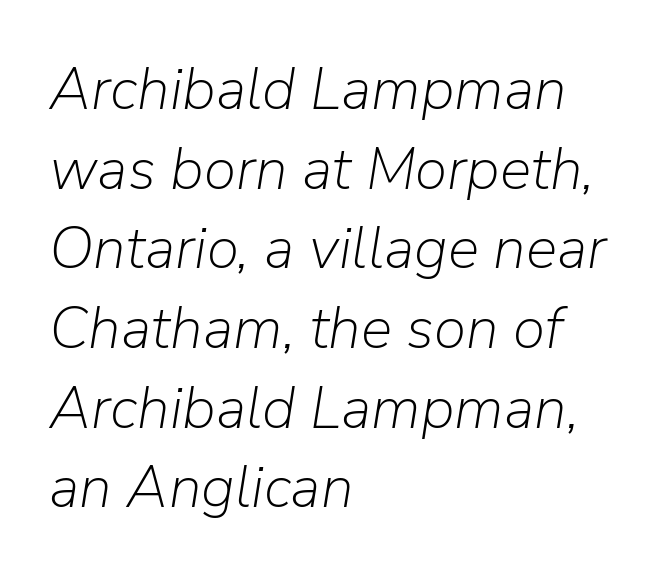
Caption: face not bold, strokes unweighted. Visually the block forms a straight wall on the left and a jagged coastline on the right. Successive baselines arrive at the customary interval. Rendered with sloped, italic letterforms. The letters advance in unequal steps, a hallmark of proportional type. Tracking value appears to be zero — textbook default spacing.
